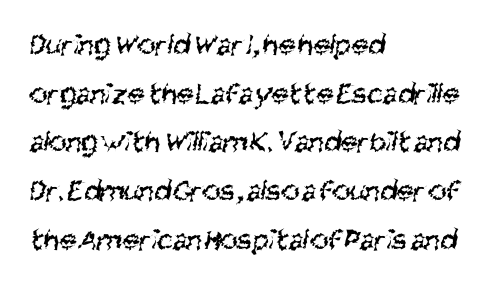
Letter spacing: default. Nothing sits at the stroke ends, so this counts as sans-serif. Each letter keeps its own natural width here, so spacing adapts to shape. Short and long lines alike share a common starting point at left. Nobody drew a line under any word here.
